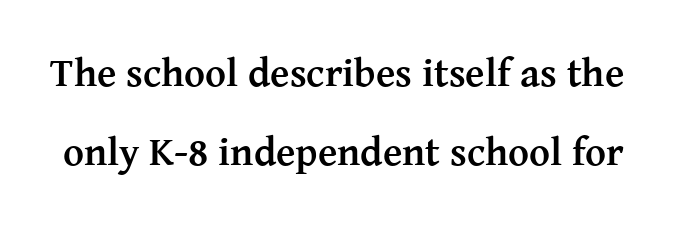
{"serif": "yes", "italic": "no", "bold": "yes", "weight": "semibold", "width": "normal", "stroke_contrast": "medium", "x_height": "medium", "monospaced": "no", "underline": "no", "line_spacing": "loose", "line_spacing_ratio": 1.98, "letter_spacing": "normal", "letter_spacing_em": 0.0, "glyph_px": 40}
